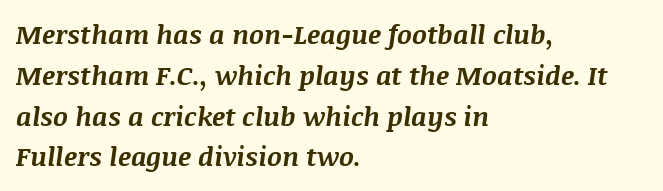
This sample is left-justified, so line endings fall wherever the words run out. The words here are not underlined. The axis of the letterforms is tilted away from vertical. How would I describe the line gaps? Plain and ordinary.
